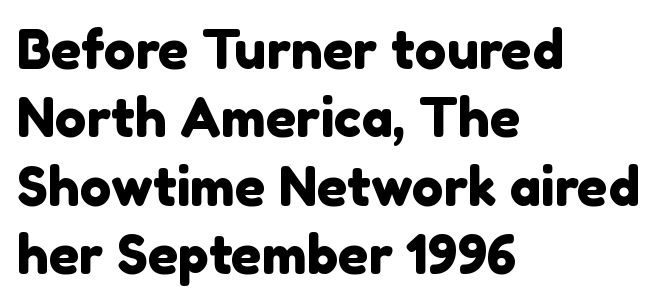
The image shows 53 px sans-serif type; set left-aligned, normal line spacing (1.29x), normal letter spacing, not underlined; a medium x-height.
